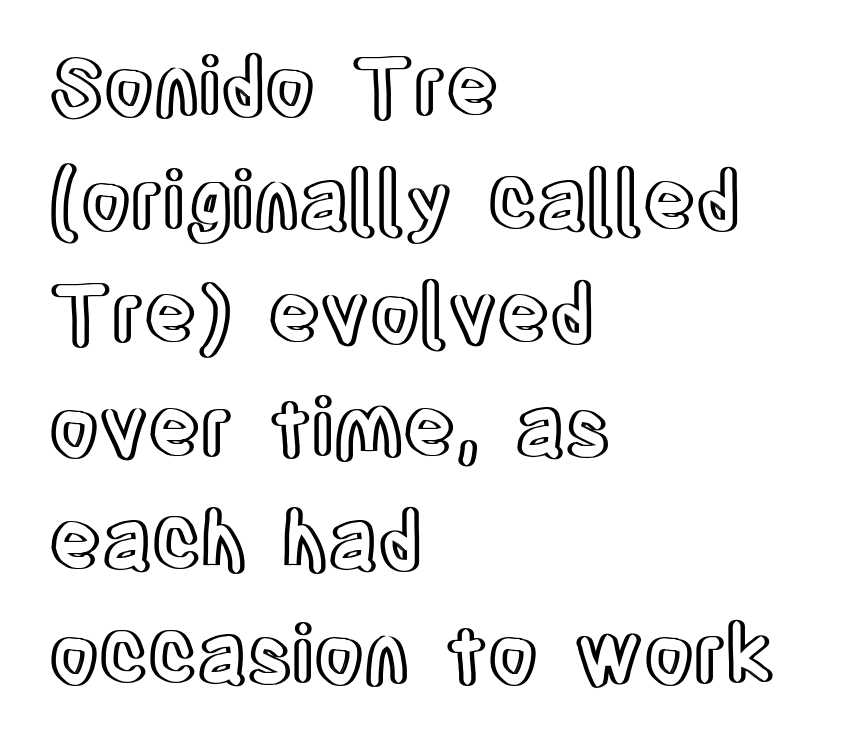
Q: Is the text italic (slanted)? A: No, it is upright.
Q: Is the text underlined? A: No.
Q: How is the paragraph aligned? A: Left-aligned.
Q: Is the spacing between letters normal or unusually wide? A: Normal.
Q: Is the spacing between lines tight, normal or loose? A: Normal.
Q: Width (condensed, normal, or wide)? A: Condensed.
Q: x-height? A: Large.
Q: Monospaced? A: No.
